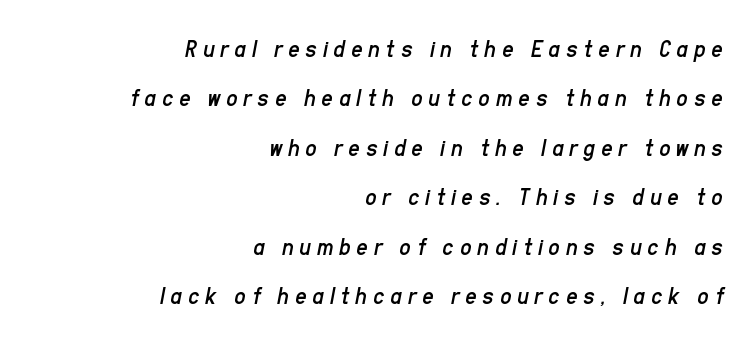
The image shows 25 px text type, italic (leaning right); set right-aligned, loose line spacing (1.98x), unusually wide letter spacing (+0.23 em), not underlined.
